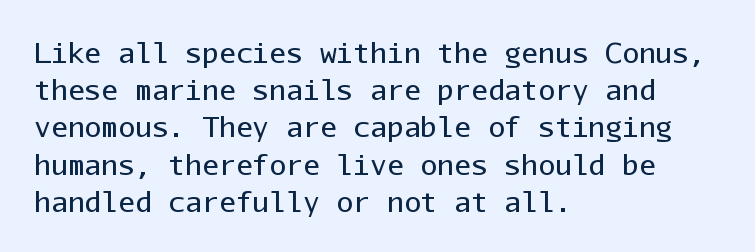
Q: Is the text bold? A: No.
Q: Is the text italic (slanted)? A: No, it is upright.
Q: Is the typeface a serif or a sans-serif typeface? A: Sans-serif.
Q: Is the text underlined? A: No.
Q: How is the paragraph aligned? A: Left-aligned.
Q: Is the spacing between letters normal or unusually wide? A: Normal.
Q: Is the spacing between lines tight, normal or loose? A: Normal.
Q: Width (condensed, normal, or wide)? A: Normal.
Q: Stroke contrast? A: Low.
Q: x-height? A: Medium.
Q: Monospaced? A: Yes.
